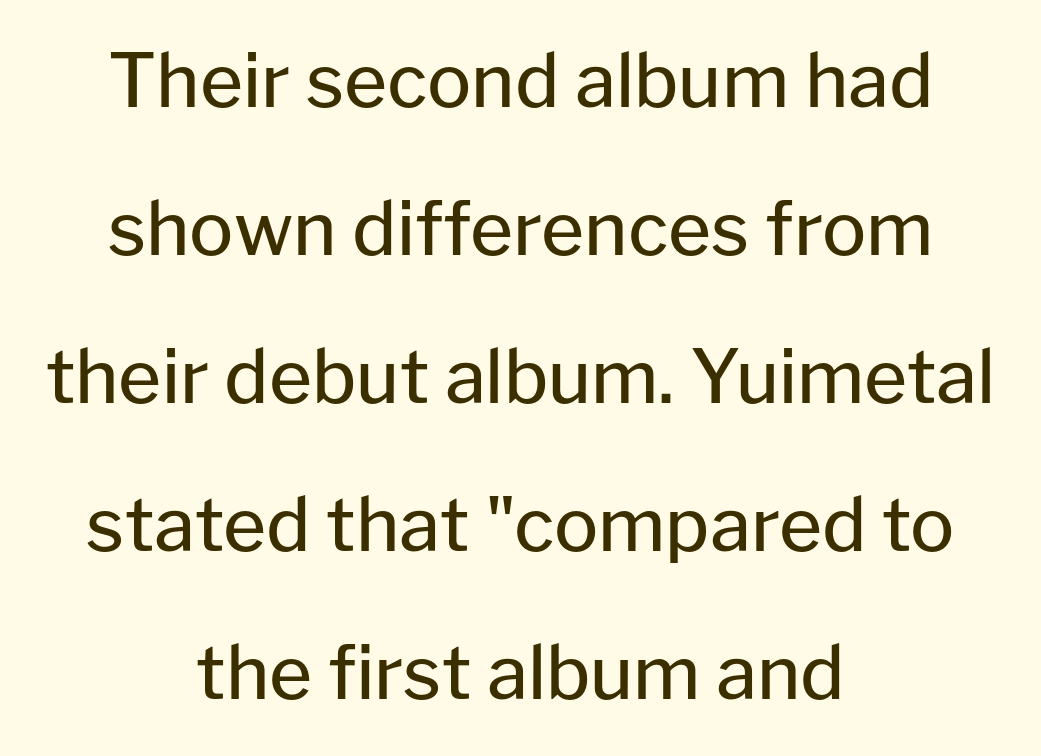
{"serif": "no", "italic": "no", "bold": "no", "weight": "regular", "width": "normal", "stroke_contrast": "low", "x_height": "medium", "monospaced": "no", "underline": "no", "align": "center", "line_spacing": "loose", "line_spacing_ratio": 2.0, "letter_spacing": "normal", "letter_spacing_em": 0.0, "glyph_px": 74}
